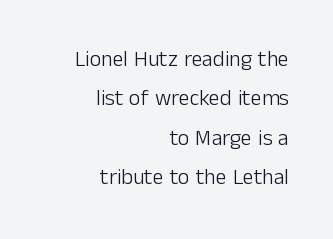
Q: Is the text bold? A: No.
Q: Is the text italic (slanted)? A: No, it is upright.
Q: Is the text underlined? A: No.
Q: How is the paragraph aligned? A: Right-aligned.
Q: Is the spacing between letters normal or unusually wide? A: Normal.
